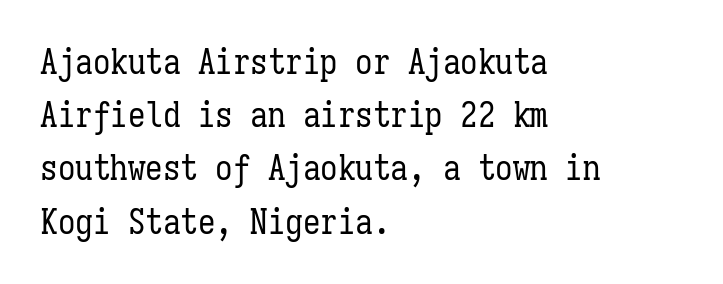
Q: Is the text bold? A: No.
Q: Is the text italic (slanted)? A: No, it is upright.
Q: Is the text underlined? A: No.
Q: How is the paragraph aligned? A: Left-aligned.
Q: Is the spacing between letters normal or unusually wide? A: Normal.
Q: Is the spacing between lines tight, normal or loose? A: Normal.
Q: Width (condensed, normal, or wide)? A: Condensed.
Q: Stroke contrast? A: Low.
Q: x-height? A: Medium.
Q: Monospaced? A: Yes.
